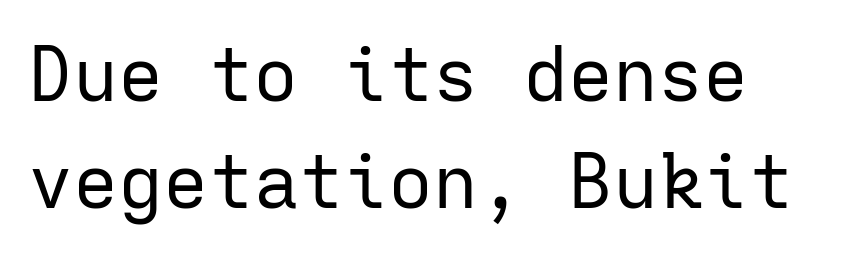
The image shows 75 px regular-weight sans-serif type, upright, monospaced; set normal line spacing (1.43x), normal letter spacing, not underlined; low stroke contrast and a medium x-height.
